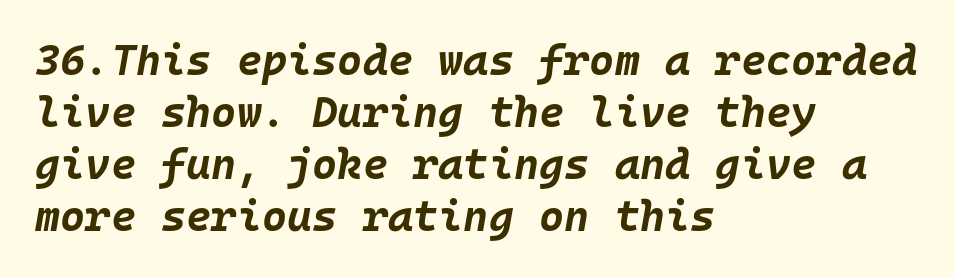
This sample uses an oblique cut, with every glyph tilted off the vertical. The ragged edge is on the right, which tells us the setting is flush left. How heavy is the stroke? Heavy — this is a bold. A typesetter would call this monospace, since all characters share one set width.
